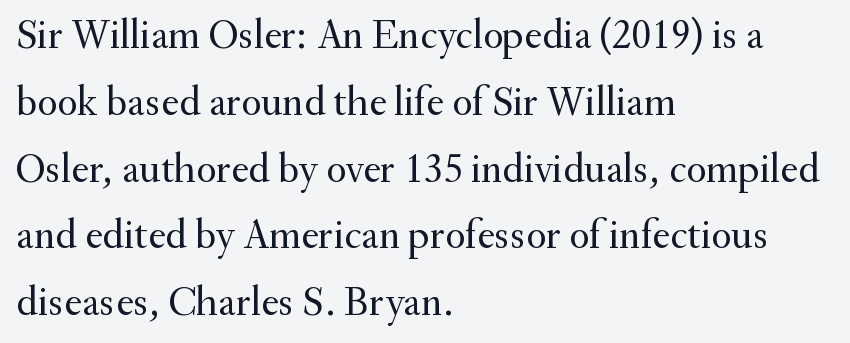
{"serif": "yes", "italic": "no", "bold": "no", "weight": "regular", "width": "normal", "stroke_contrast": "medium", "x_height": "small", "monospaced": "no", "underline": "no", "align": "left", "line_spacing": "normal", "line_spacing_ratio": 1.59, "letter_spacing": "normal", "letter_spacing_em": 0.0, "glyph_px": 42}
